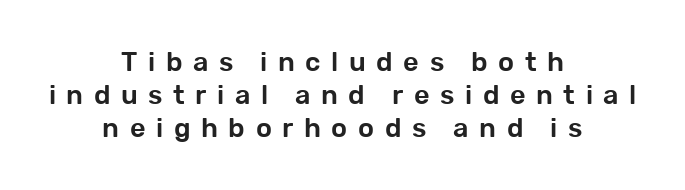
Q: Is the text italic (slanted)? A: No, it is upright.
Q: Is the text underlined? A: No.
Q: How is the paragraph aligned? A: Centered.
Q: Is the spacing between letters normal or unusually wide? A: Unusually wide.
